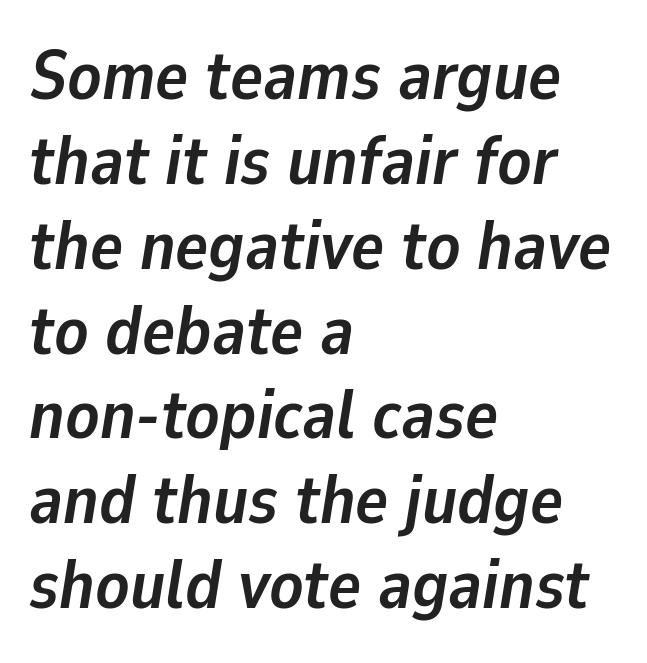
The image shows 69 px semibold type, italic (leaning right); set left-aligned, line spacing 1.23x, normal letter spacing, not underlined; low stroke contrast and a medium x-height.
